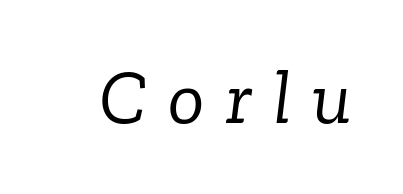
Any mark beneath the type? The region is blank. The type family on display is of the serif kind. You can tell it's italic because the verticals aren't actually vertical. The letters advance in unequal steps, a hallmark of proportional type. How are the letters spaced? Widely, with obvious added tracking.
